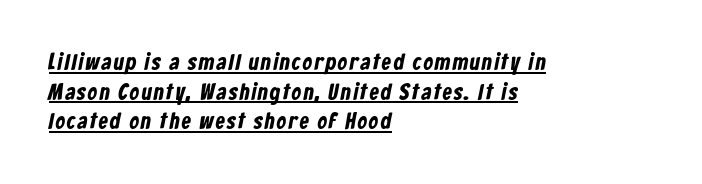
The image shows 23 px text type; set left-aligned, normal line spacing (1.29x), underlined.
